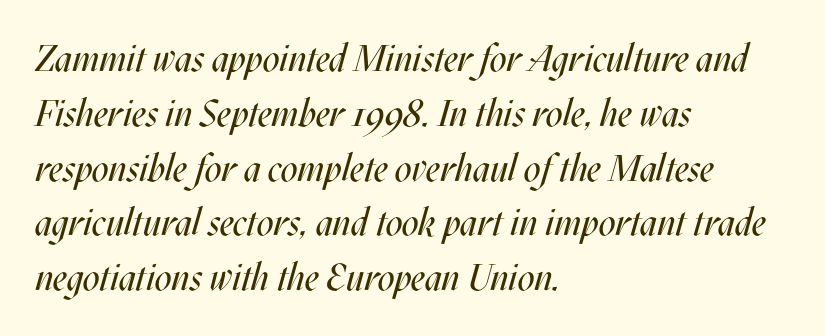
The image shows 37 px regular-weight, condensed type, italic (leaning right); set left-aligned, normal line spacing (1.48x), normal letter spacing, not underlined; medium stroke contrast and a large x-height.
